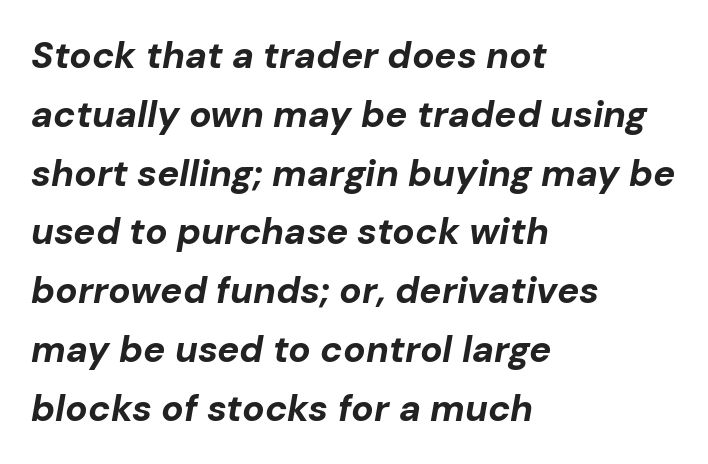
Q: Is the text bold? A: Yes.
Q: Is the text italic (slanted)? A: Yes, it leans right by about 10 degrees.
Q: Is the text underlined? A: No.
Q: How is the paragraph aligned? A: Left-aligned.
Q: Is the spacing between letters normal or unusually wide? A: Normal.
Q: Is the spacing between lines tight, normal or loose? A: Normal.
Q: Width (condensed, normal, or wide)? A: Normal.
Q: Stroke contrast? A: Low.
Q: x-height? A: Medium.
Q: Monospaced? A: No.
